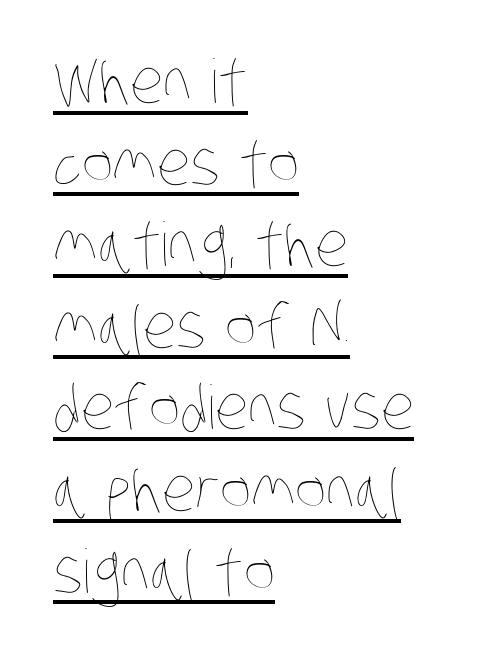
{"bold": "no", "weight": "thin", "width": "condensed", "stroke_contrast": "low", "x_height": "large", "monospaced": "no", "underline": "yes", "align": "left", "line_spacing": "normal", "line_spacing_ratio": 1.36, "letter_spacing": "normal", "letter_spacing_em": 0.0, "glyph_px": 60}
